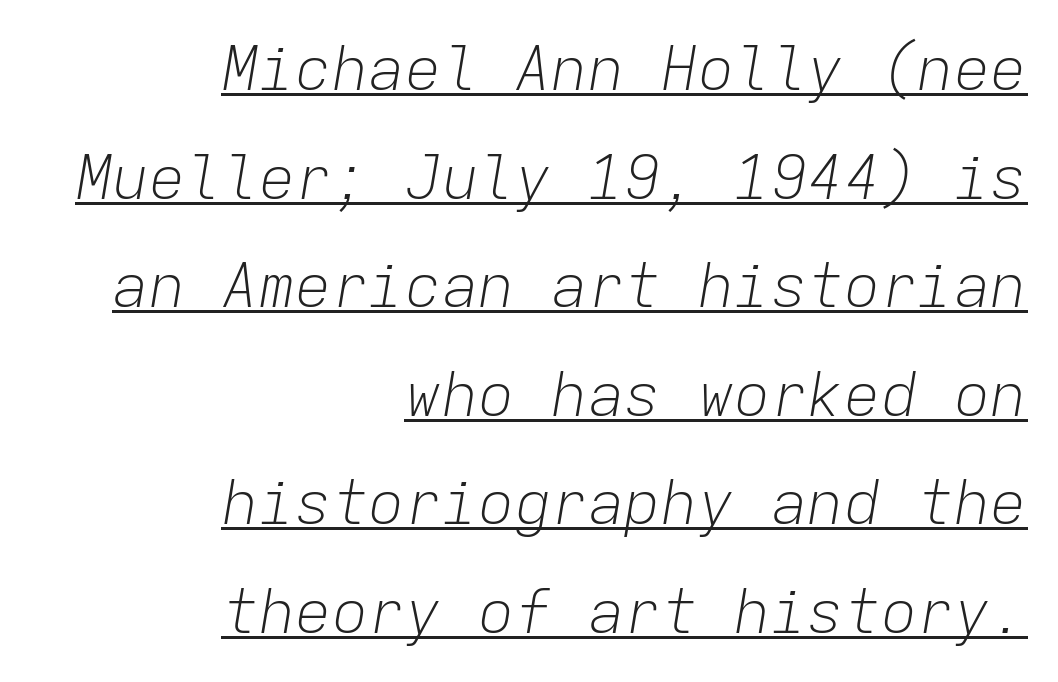
The image shows 61 px light type, italic (leaning right), monospaced; set right-aligned, line spacing 1.78x, normal letter spacing, underlined; low stroke contrast and a medium x-height.
